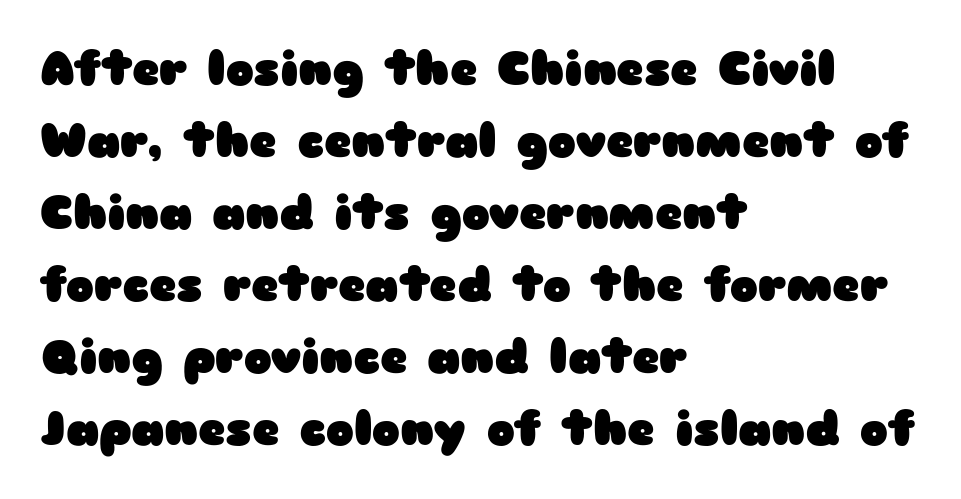
The image shows 47 px heavy, wide sans-serif type, upright; set left-aligned, normal line spacing (1.53x), normal letter spacing, not underlined; low stroke contrast and a medium x-height.
